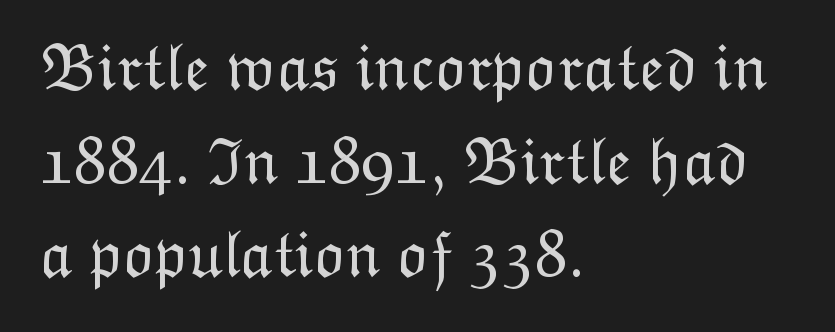
The image shows 66 px light type, upright; set left-aligned, normal line spacing (1.42x), normal letter spacing, not underlined; low stroke contrast and a medium x-height.
